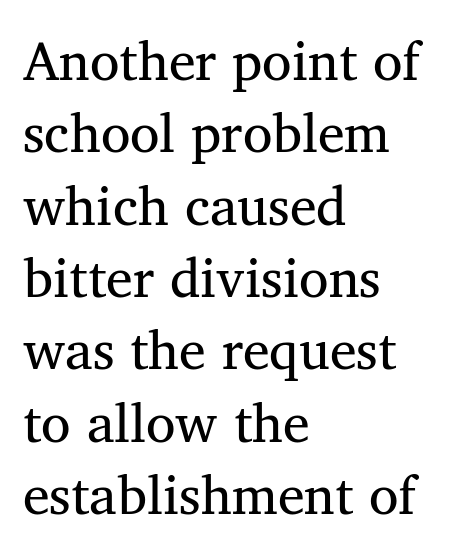
{"serif": "yes", "italic": "no", "bold": "no", "weight": "regular", "width": "normal", "stroke_contrast": "medium", "x_height": "medium", "monospaced": "no", "underline": "no", "align": "left", "line_spacing": "normal", "line_spacing_ratio": 1.34, "letter_spacing": "normal", "letter_spacing_em": 0.0, "glyph_px": 54}
